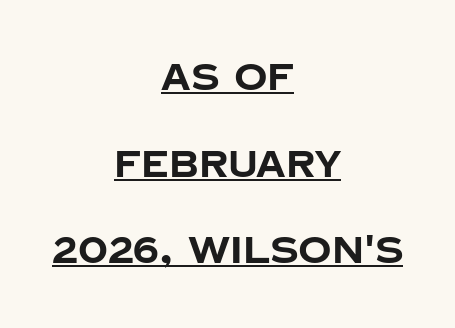
Q: Is the text bold? A: Yes.
Q: Is the text italic (slanted)? A: No, it is upright.
Q: Is the typeface a serif or a sans-serif typeface? A: Sans-serif.
Q: Is the text underlined? A: Yes.
Q: How is the paragraph aligned? A: Centered.
Q: Is the spacing between letters normal or unusually wide? A: Normal.
Q: Is the spacing between lines tight, normal or loose? A: Loose.
Q: Width (condensed, normal, or wide)? A: Normal.
Q: Stroke contrast? A: Low.
Q: x-height? A: Large.
Q: Monospaced? A: No.
